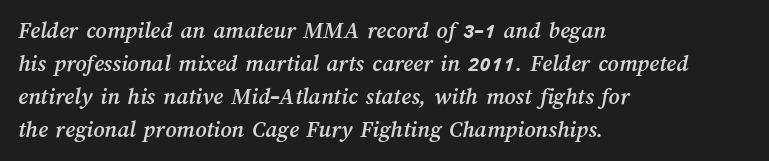
{"underline": "no", "align": "left", "line_spacing": "normal", "line_spacing_ratio": 1.38, "letter_spacing": "normal", "letter_spacing_em": 0.0, "glyph_px": 24}
